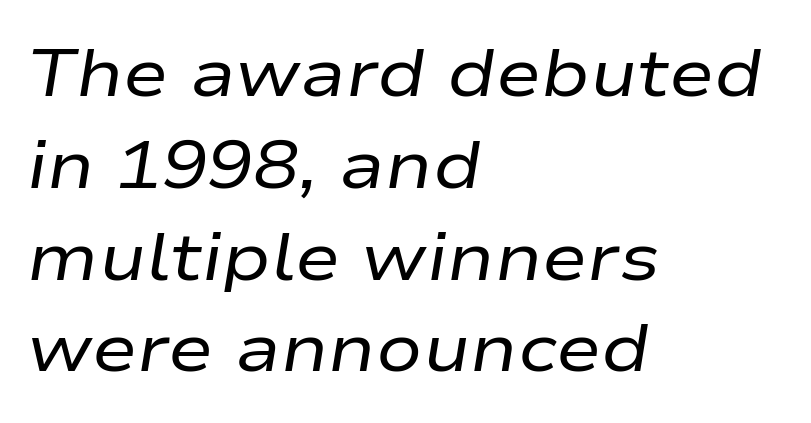
The image shows 68 px regular-weight, wide type, italic (leaning right); set left-aligned, normal line spacing (1.35x), normal letter spacing, not underlined; low stroke contrast and a medium x-height.
